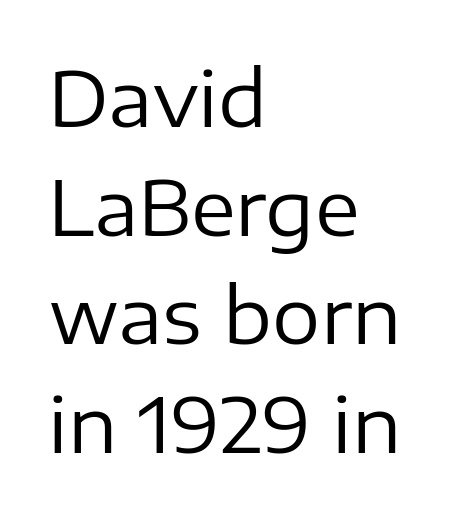
{"serif": "no", "italic": "no", "bold": "no", "weight": "regular", "width": "normal", "stroke_contrast": "low", "x_height": "medium", "monospaced": "no", "underline": "no", "align": "left", "line_spacing": "normal", "line_spacing_ratio": 1.43, "letter_spacing": "normal", "letter_spacing_em": 0.0, "glyph_px": 76}
